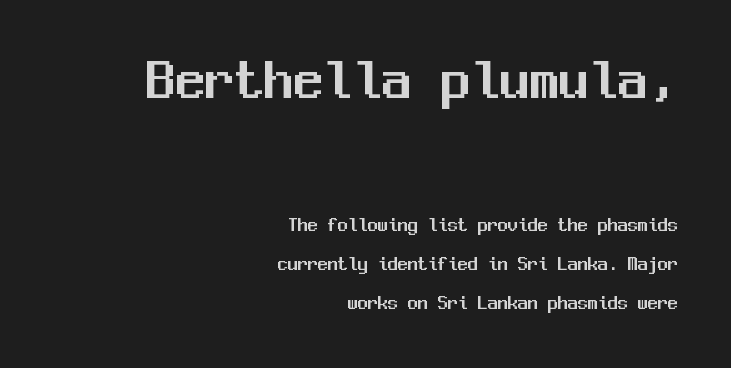
{"serif": "no", "italic": "no", "width": "normal", "stroke_contrast": "medium", "x_height": "medium", "monospaced": "yes", "underline": "no", "align": "right", "line_spacing": "loose", "line_spacing_ratio": 1.96, "letter_spacing": "normal", "letter_spacing_em": 0.0, "larger_block": "first", "size_ratio": 2.95, "glyph_px": 59}
